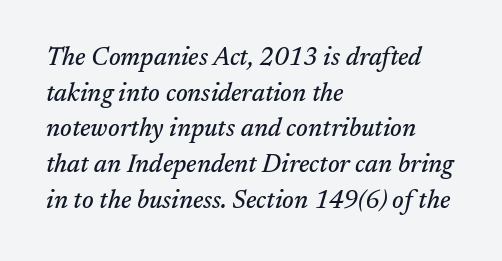
Which margin do the lines hug? The left one — the right edge is uneven. A typesetter would call this leading conventional body-copy spacing. The specimen reads as italic at a glance. Beneath every word, the page is bare.
